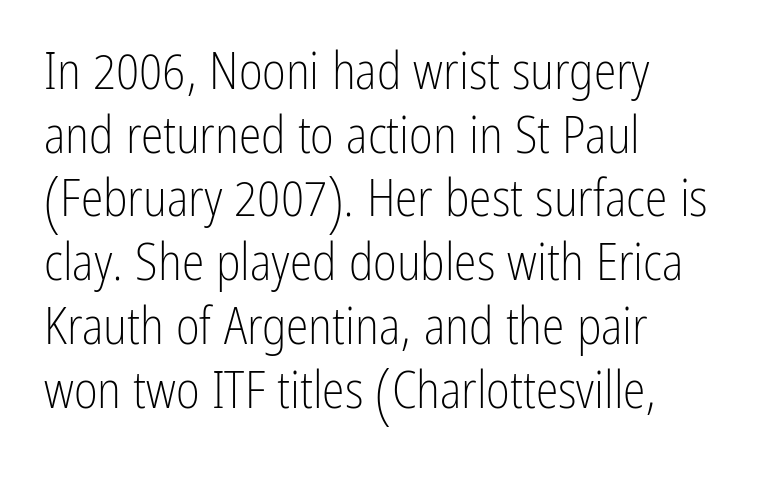
{"serif": "no", "italic": "no", "bold": "no", "weight": "light", "width": "condensed", "stroke_contrast": "low", "x_height": "medium", "monospaced": "no", "underline": "no", "align": "left", "line_spacing": "normal", "line_spacing_ratio": 1.25, "letter_spacing": "normal", "letter_spacing_em": 0.0, "glyph_px": 51}
